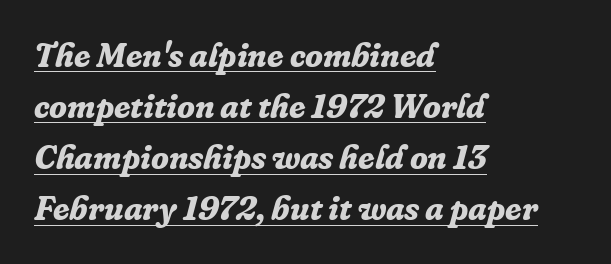
{"serif": "yes", "italic": "yes", "lean": "right", "slant_degrees": 16, "bold": "yes", "weight": "bold", "width": "normal", "stroke_contrast": "low", "x_height": "medium", "monospaced": "no", "underline": "yes", "align": "left", "line_spacing": "normal", "line_spacing_ratio": 1.55, "letter_spacing": "normal", "letter_spacing_em": 0.0, "glyph_px": 33}
